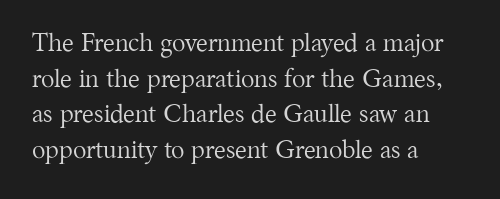
Q: Is the text bold? A: No.
Q: Is the text italic (slanted)? A: No, it is upright.
Q: Is the text underlined? A: No.
Q: How is the paragraph aligned? A: Left-aligned.
Q: Is the spacing between letters normal or unusually wide? A: Normal.
Q: Is the spacing between lines tight, normal or loose? A: Normal.
